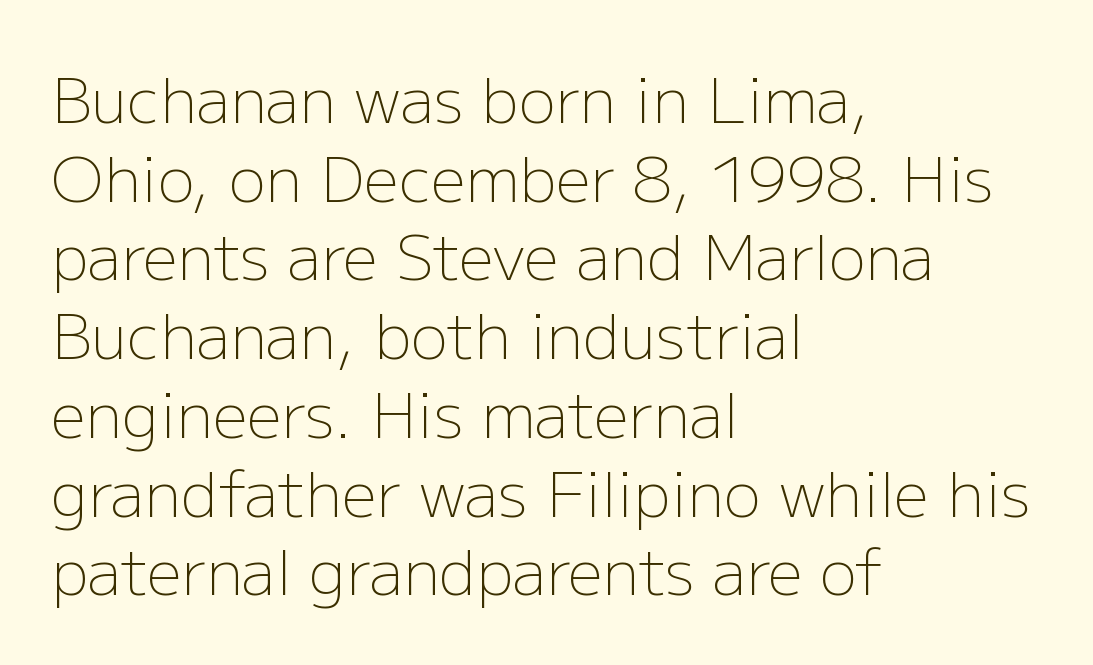
{"serif": "no", "italic": "no", "bold": "no", "weight": "light", "width": "normal", "stroke_contrast": "low", "x_height": "medium", "monospaced": "no", "underline": "no", "align": "left", "line_spacing": "normal", "line_spacing_ratio": 1.27, "letter_spacing": "normal", "letter_spacing_em": 0.0, "glyph_px": 62}
